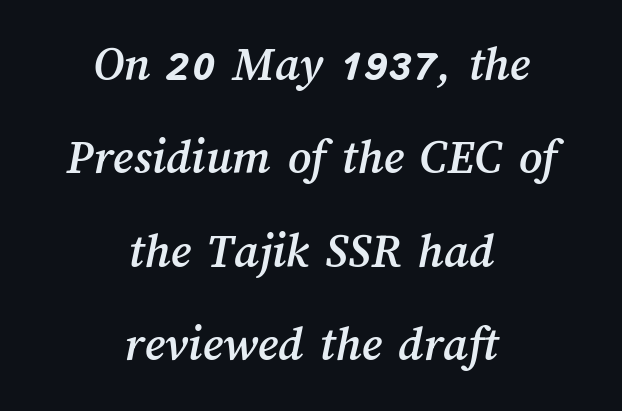
{"width": "normal", "stroke_contrast": "medium", "x_height": "medium", "monospaced": "no", "underline": "no", "align": "center", "line_spacing_ratio": 1.87, "letter_spacing": "normal", "letter_spacing_em": 0.0, "glyph_px": 50}
